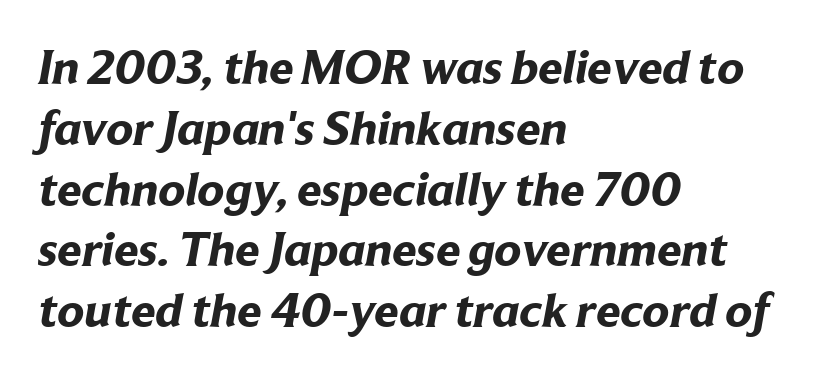
Here the glyphs are tracked normally, forming tight word shapes. Short and long lines alike share a common starting point at left. Every letter is thick-stroked: bold, no question. Each letter's strokes conclude bluntly, with no projecting serifs.
